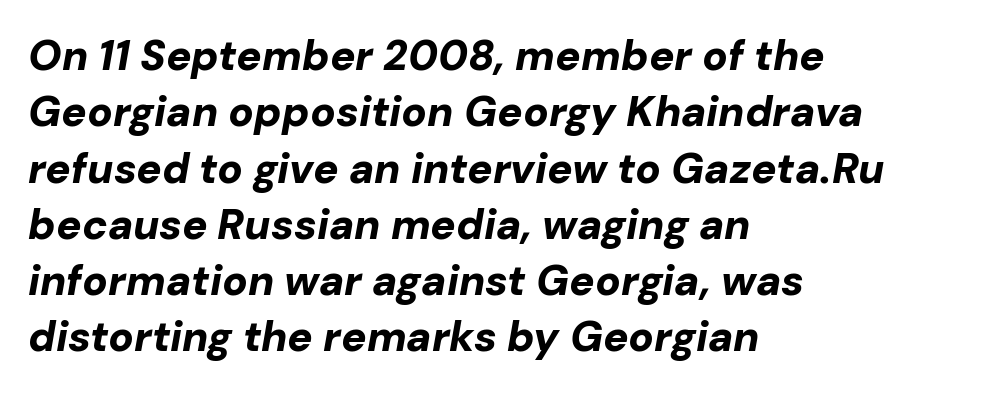
The image shows 42 px bold type, italic (leaning right); set left-aligned, normal line spacing (1.34x), normal letter spacing, not underlined; low stroke contrast and a medium x-height.
